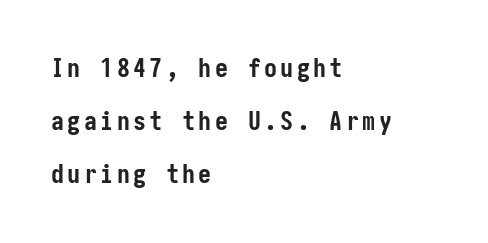
The image shows 26 px bold type, upright; set left-aligned, loose line spacing (2.04x), not underlined.
